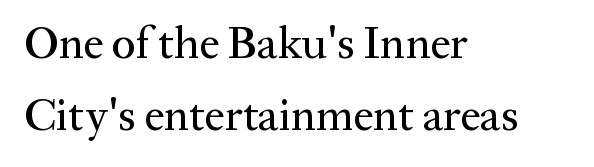
Q: Is the text italic (slanted)? A: No, it is upright.
Q: Is the typeface a serif or a sans-serif typeface? A: Serif.
Q: Is the text underlined? A: No.
Q: How is the paragraph aligned? A: Left-aligned.
Q: Is the spacing between letters normal or unusually wide? A: Normal.
Q: Is the spacing between lines tight, normal or loose? A: Normal.
Q: Width (condensed, normal, or wide)? A: Normal.
Q: Stroke contrast? A: Medium.
Q: x-height? A: Medium.
Q: Monospaced? A: No.
